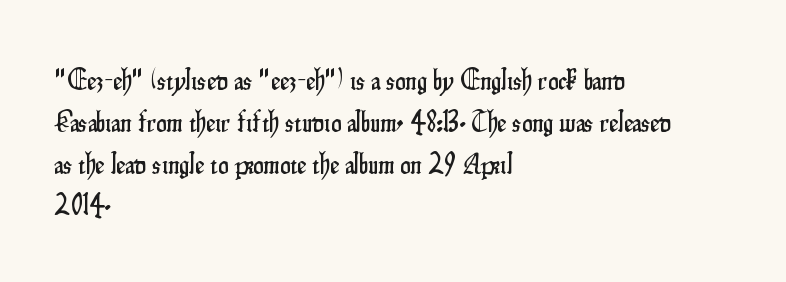
Q: Is the text italic (slanted)? A: No, it is upright.
Q: Is the typeface a serif or a sans-serif typeface? A: Sans-serif.
Q: Is the text underlined? A: No.
Q: How is the paragraph aligned? A: Left-aligned.
Q: Is the spacing between letters normal or unusually wide? A: Normal.
Q: Is the spacing between lines tight, normal or loose? A: Normal.
Q: Width (condensed, normal, or wide)? A: Condensed.
Q: Stroke contrast? A: Low.
Q: x-height? A: Small.
Q: Monospaced? A: No.
